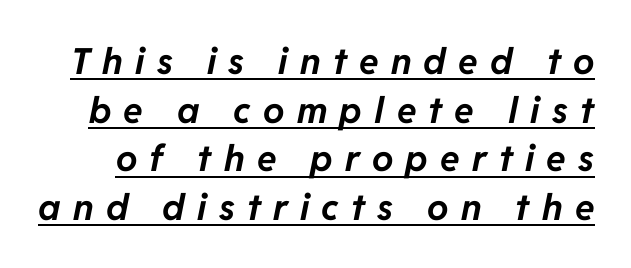
Q: Is the text bold? A: Yes.
Q: Is the text italic (slanted)? A: Yes, it leans right by about 11 degrees.
Q: Is the text underlined? A: Yes.
Q: Is the spacing between letters normal or unusually wide? A: Unusually wide.
Q: Is the spacing between lines tight, normal or loose? A: Normal.
Q: Width (condensed, normal, or wide)? A: Normal.
Q: Stroke contrast? A: Low.
Q: x-height? A: Medium.
Q: Monospaced? A: No.
